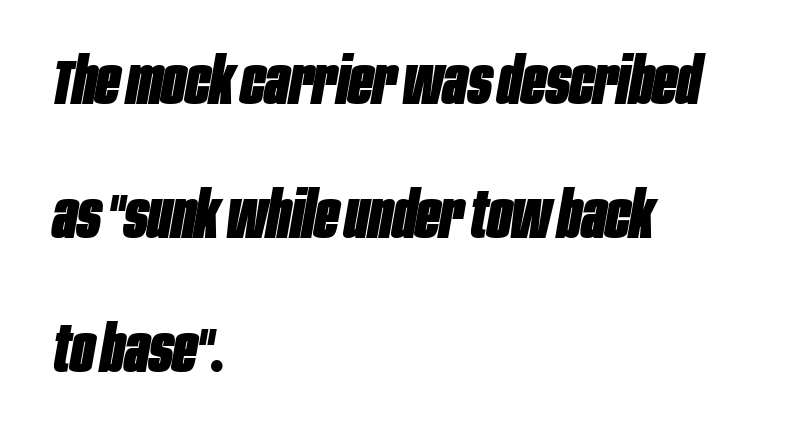
Q: Is the text bold? A: Yes.
Q: Is the text italic (slanted)? A: Yes, it leans right by about 10 degrees.
Q: Is the text underlined? A: No.
Q: How is the paragraph aligned? A: Left-aligned.
Q: Is the spacing between letters normal or unusually wide? A: Normal.
Q: Is the spacing between lines tight, normal or loose? A: Loose.
Q: Width (condensed, normal, or wide)? A: Condensed.
Q: Stroke contrast? A: Low.
Q: x-height? A: Large.
Q: Monospaced? A: No.
